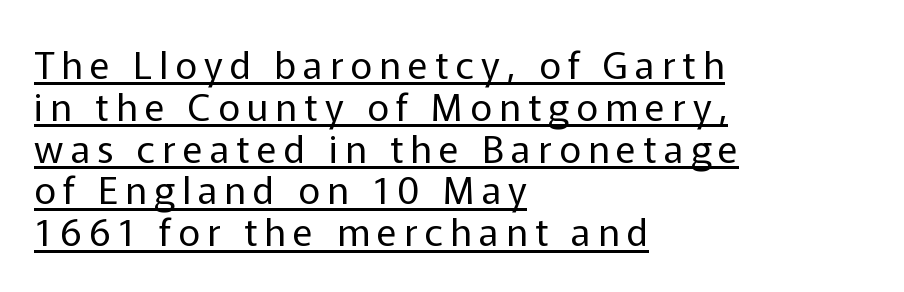
{"serif": "no", "italic": "no", "bold": "no", "weight": "regular", "width": "normal", "stroke_contrast": "low", "x_height": "medium", "monospaced": "no", "underline": "yes", "align": "left", "line_spacing": "tight", "line_spacing_ratio": 1.1, "glyph_px": 38}
